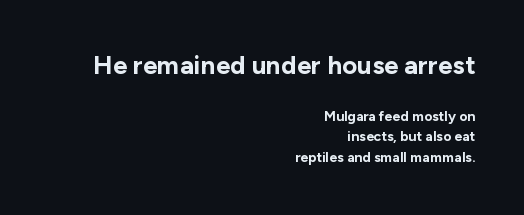
These lines stack with their right ends in a neat column. On the weight axis this lands at bold, roughly 700. The space between consecutive lines is moderate. The lettering holds an erect, upright posture throughout. Default kerning and tracking; the words read as compact shapes.
